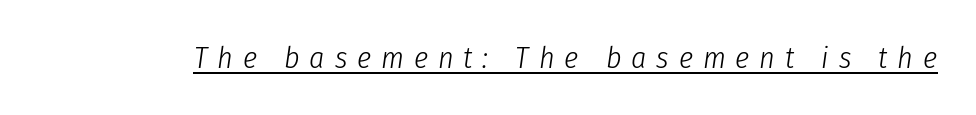
Q: Is the text bold? A: No.
Q: Is the text italic (slanted)? A: Yes, it leans right by about 8 degrees.
Q: Is the text underlined? A: Yes.
Q: Is the spacing between letters normal or unusually wide? A: Unusually wide.
Q: Width (condensed, normal, or wide)? A: Condensed.
Q: Stroke contrast? A: Low.
Q: x-height? A: Medium.
Q: Monospaced? A: No.
